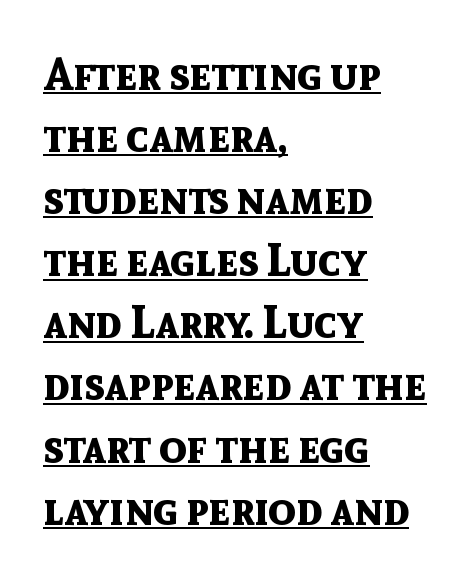
The image shows 45 px bold sans-serif type, upright; set left-aligned, normal line spacing (1.38x), normal letter spacing, underlined; a medium x-height.
